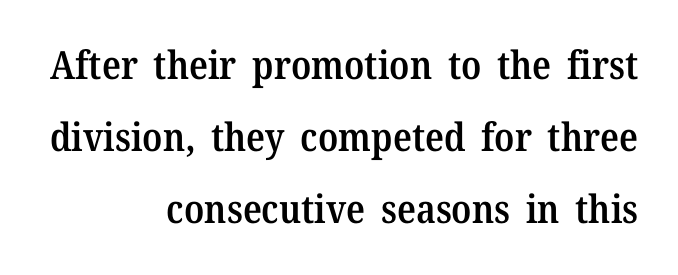
Q: Is the text bold? A: Semi-bold.
Q: Is the text italic (slanted)? A: No, it is upright.
Q: Is the typeface a serif or a sans-serif typeface? A: Serif.
Q: Is the text underlined? A: No.
Q: How is the paragraph aligned? A: Right-aligned.
Q: Is the spacing between letters normal or unusually wide? A: Normal.
Q: Width (condensed, normal, or wide)? A: Normal.
Q: Stroke contrast? A: Medium.
Q: x-height? A: Medium.
Q: Monospaced? A: No.
